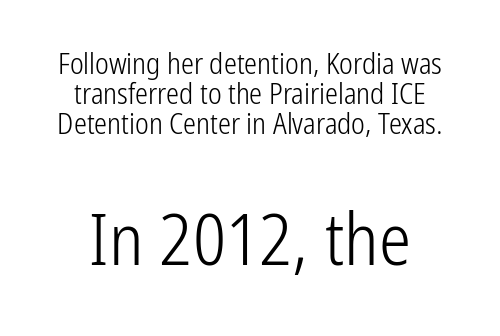
Compared with a typical body face, this is equally light or lighter still. No extra tracking has been applied to these lines. Looks like regular typesetting: each glyph gets only the width it needs. Nothing sits at the stroke ends, so this counts as sans-serif. If you squint, the bottom block still reads clearly — it's the larger of the two. Very little white space separates one row of letters from the next.
